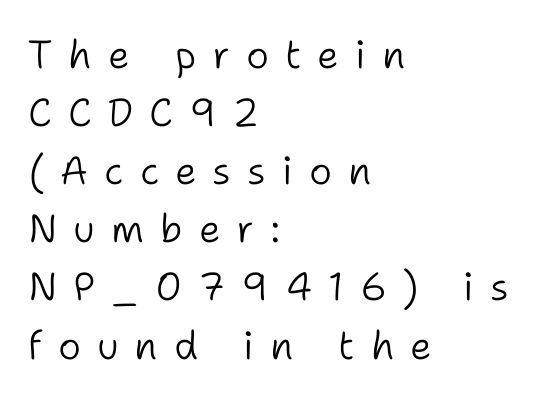
Q: Is the text bold? A: No.
Q: Is the text italic (slanted)? A: No, it is upright.
Q: Is the typeface a serif or a sans-serif typeface? A: Sans-serif.
Q: Is the text underlined? A: No.
Q: How is the paragraph aligned? A: Left-aligned.
Q: Is the spacing between letters normal or unusually wide? A: Unusually wide.
Q: Is the spacing between lines tight, normal or loose? A: Normal.
Q: Width (condensed, normal, or wide)? A: Normal.
Q: Stroke contrast? A: Low.
Q: x-height? A: Medium.
Q: Monospaced? A: No.
